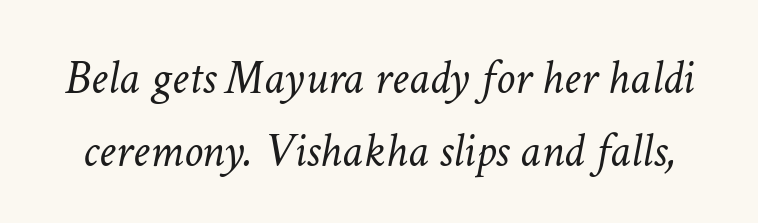
The image shows 48 px light type, italic (leaning right); set normal line spacing (1.53x), normal letter spacing, not underlined; low stroke contrast and a medium x-height.
